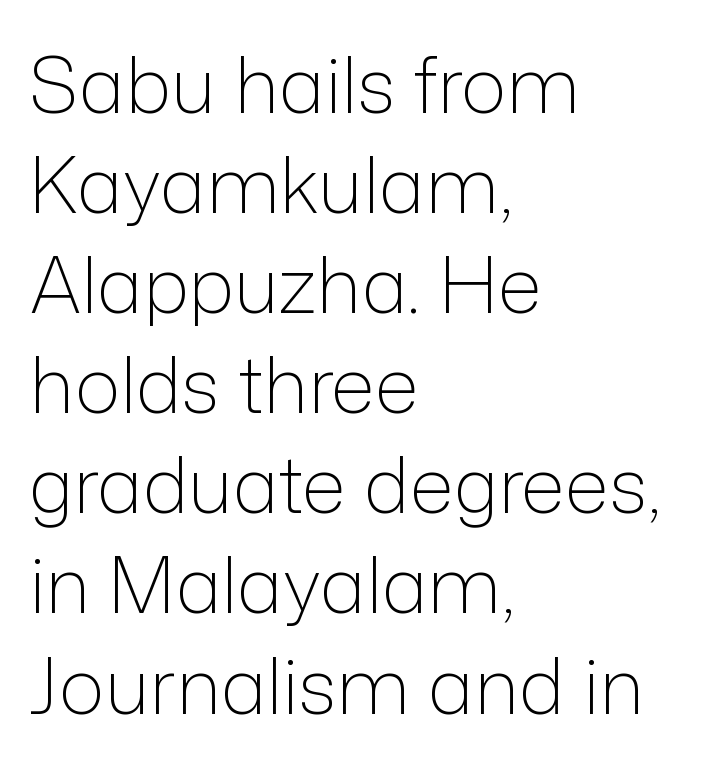
In terms of leading, this rendering sits right in the middle. Students, note that the glyphs here touch the page at normal intervals. Posture: straight, roman, zero tilt. Clear beneath every line of the passage. Here the designer chose a conventional face with non-uniform glyph widths. The characters are drawn with everyday or finer stroke widths.
